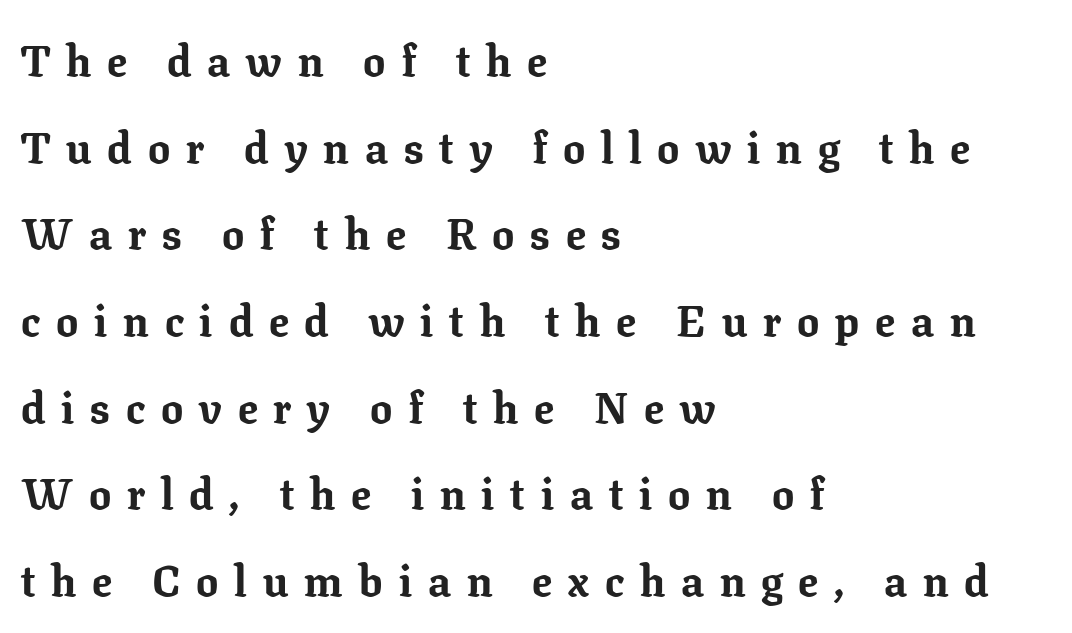
The image shows 44 px bold serif type, upright; set left-aligned, loose line spacing (1.97x), unusually wide letter spacing (+0.36 em), not underlined; low stroke contrast and a medium x-height.
